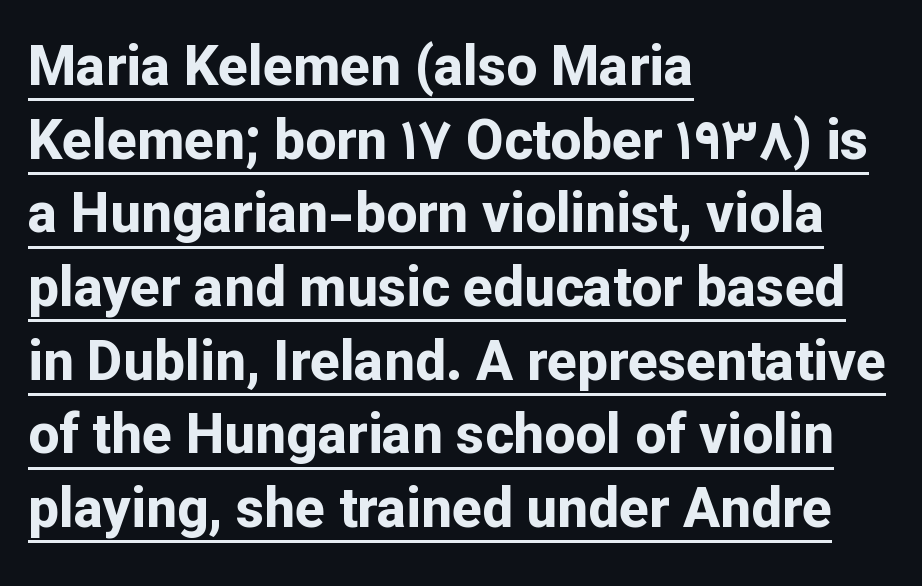
Q: Is the text bold? A: Yes.
Q: Is the text italic (slanted)? A: No, it is upright.
Q: Is the typeface a serif or a sans-serif typeface? A: Sans-serif.
Q: Is the text underlined? A: Yes.
Q: How is the paragraph aligned? A: Left-aligned.
Q: Is the spacing between letters normal or unusually wide? A: Normal.
Q: Is the spacing between lines tight, normal or loose? A: Normal.
Q: Width (condensed, normal, or wide)? A: Normal.
Q: Stroke contrast? A: Low.
Q: x-height? A: Medium.
Q: Monospaced? A: No.
